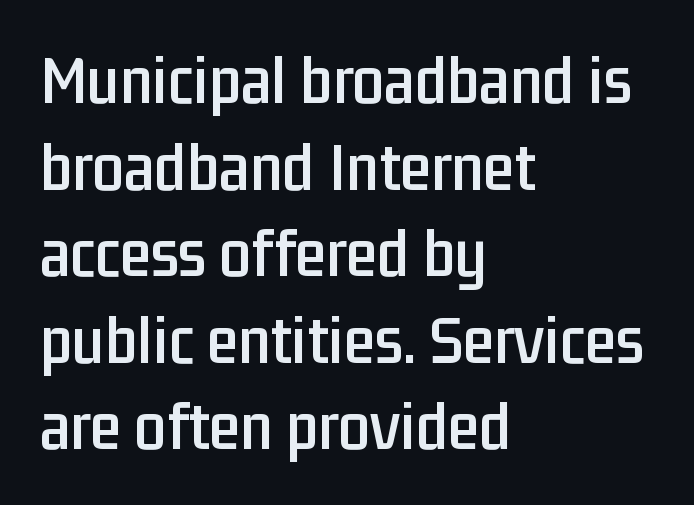
The image shows 71 px condensed sans-serif type, upright; set left-aligned, line spacing 1.22x, normal letter spacing, not underlined; low stroke contrast and a medium x-height.
